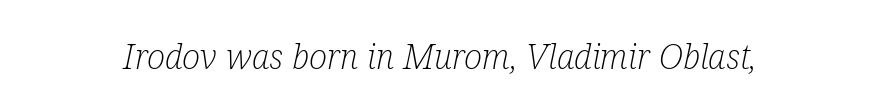
Words appear dense and cohesive because spacing is normal. This sample uses an oblique cut, with every glyph tilted off the vertical. Each row of text sits above clean, open space. The font sits on the lighter half of the weight spectrum, regular included. Regarding serifs, this sample has them. Is this a fixed-width face? No — the glyphs have proportional, varying widths.
